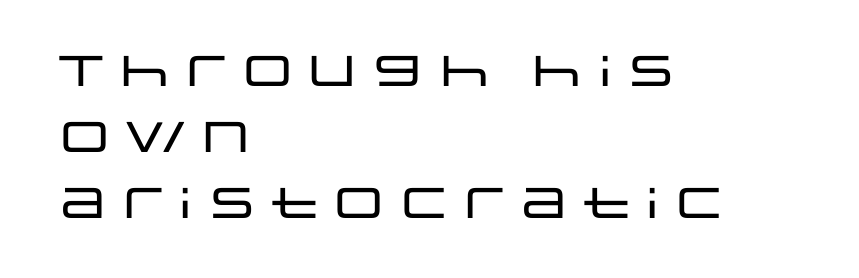
A typesetter would call this proportional, since set widths differ per character. The lines are quadded left. This is sans-serif lettering, the kind often seen on screens and signage. Line spacing here is normal. Unlike italic type, these characters show no tilt at all. Nobody touched the tracking dial on this one.
